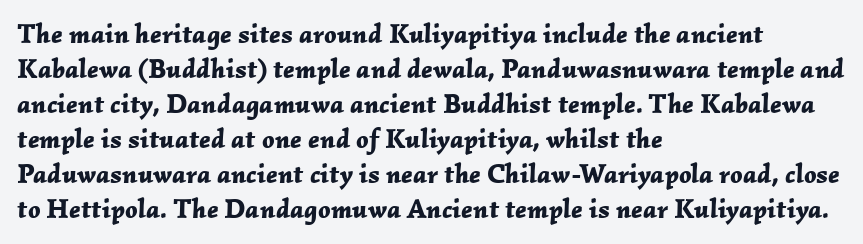
Q: Is the text bold? A: Yes.
Q: Is the text italic (slanted)? A: Yes, it leans right by about 2 degrees.
Q: Is the text underlined? A: No.
Q: How is the paragraph aligned? A: Left-aligned.
Q: Is the spacing between letters normal or unusually wide? A: Normal.
Q: Is the spacing between lines tight, normal or loose? A: Normal.
